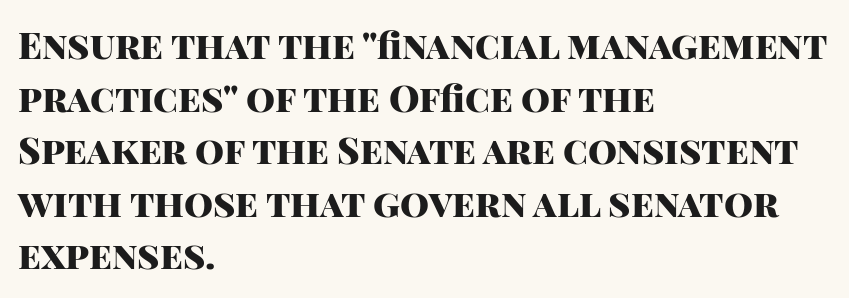
{"serif": "no", "italic": "no", "bold": "yes", "weight": "heavy", "width": "normal", "stroke_contrast": "high", "x_height": "large", "monospaced": "no", "underline": "no", "align": "left", "line_spacing": "normal", "line_spacing_ratio": 1.42, "letter_spacing": "normal", "letter_spacing_em": 0.0, "glyph_px": 37}
